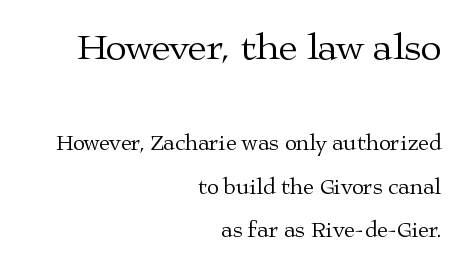
{"serif": "yes", "italic": "no", "bold": "no", "weight": "regular", "width": "wide", "stroke_contrast": "medium", "x_height": "medium", "monospaced": "no", "underline": "no", "align": "right", "line_spacing": "loose", "line_spacing_ratio": 1.97, "letter_spacing": "normal", "letter_spacing_em": 0.0, "larger_block": "first", "size_ratio": 1.73, "glyph_px": 38}
